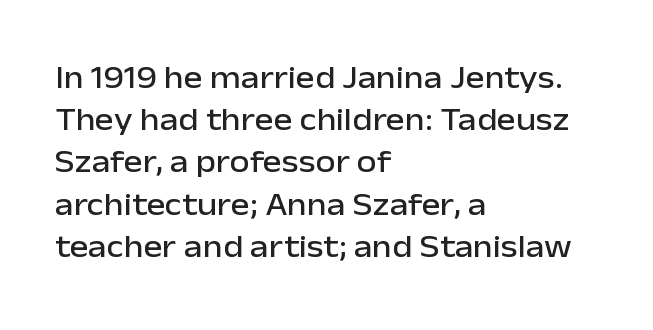
Q: Is the text italic (slanted)? A: No, it is upright.
Q: Is the typeface a serif or a sans-serif typeface? A: Sans-serif.
Q: Is the text underlined? A: No.
Q: How is the paragraph aligned? A: Left-aligned.
Q: Is the spacing between letters normal or unusually wide? A: Normal.
Q: Is the spacing between lines tight, normal or loose? A: Normal.
Q: Width (condensed, normal, or wide)? A: Normal.
Q: Stroke contrast? A: Low.
Q: x-height? A: Medium.
Q: Monospaced? A: No.
